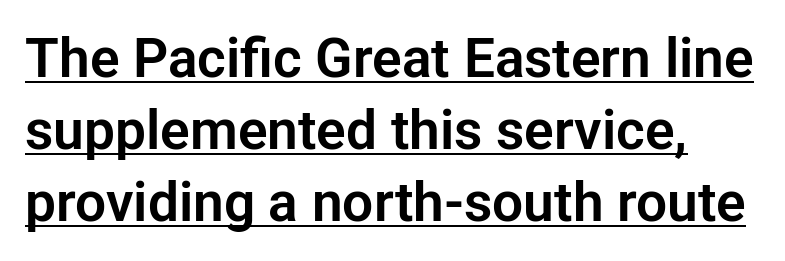
This sample uses an upright cut, with every glyph sitting square on the baseline. This sample uses plain, unmodified letter spacing. Compared with typical paragraphs, the rows here are spaced about the same. The letters advance in unequal steps, a hallmark of proportional type. The text was rendered using a sans face with plain stroke endings. Descenders here cross a horizontal rule under the line.
